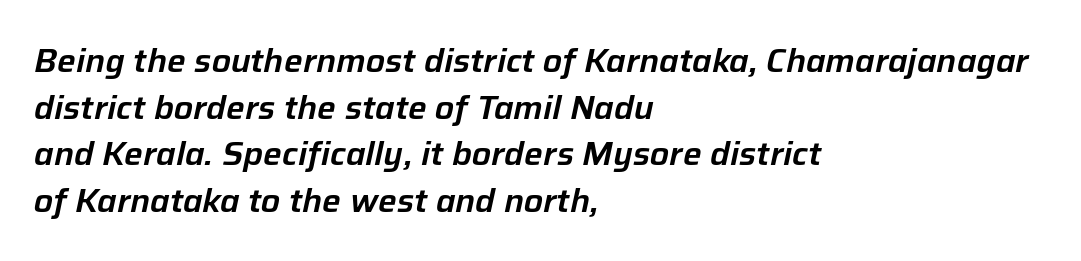
Q: Is the text italic (slanted)? A: Yes, it leans right by about 12 degrees.
Q: Is the text underlined? A: No.
Q: How is the paragraph aligned? A: Left-aligned.
Q: Is the spacing between letters normal or unusually wide? A: Normal.
Q: Is the spacing between lines tight, normal or loose? A: Normal.
Q: Width (condensed, normal, or wide)? A: Normal.
Q: Stroke contrast? A: Low.
Q: x-height? A: Medium.
Q: Monospaced? A: No.
